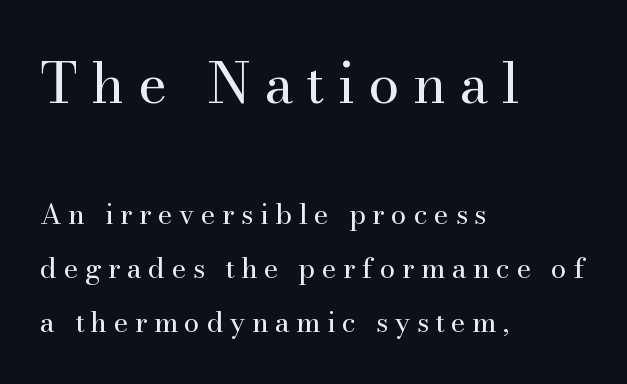
One-word summary of the alignment: left. The block sitting higher on the canvas is the one with enlarged characters. The lettering stays uniformly vertical, giving the passage a roman look. Tracking value appears strongly positive — letters spread wide.
